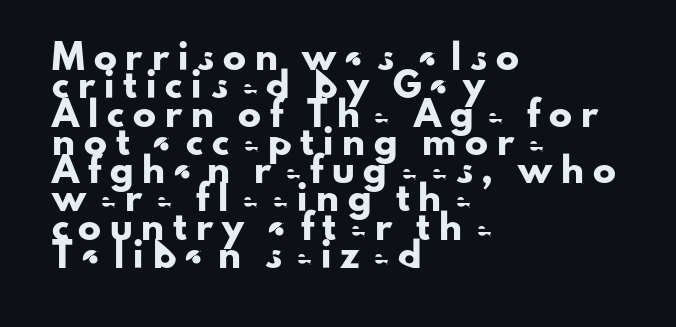
{"italic": "no", "underline": "no", "align": "left", "line_spacing_ratio": 1.23, "letter_spacing": "wide", "letter_spacing_em": 0.39, "glyph_px": 23}
